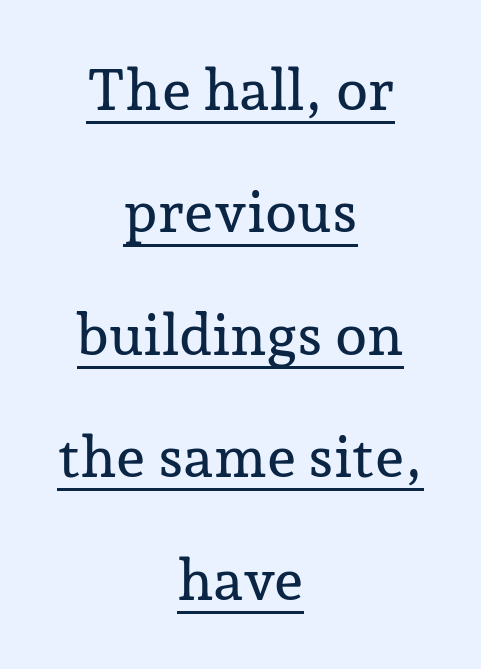
The image shows 58 px serif type, upright; set centered, loose line spacing (2.11x), normal letter spacing, underlined; low stroke contrast and a medium x-height.
